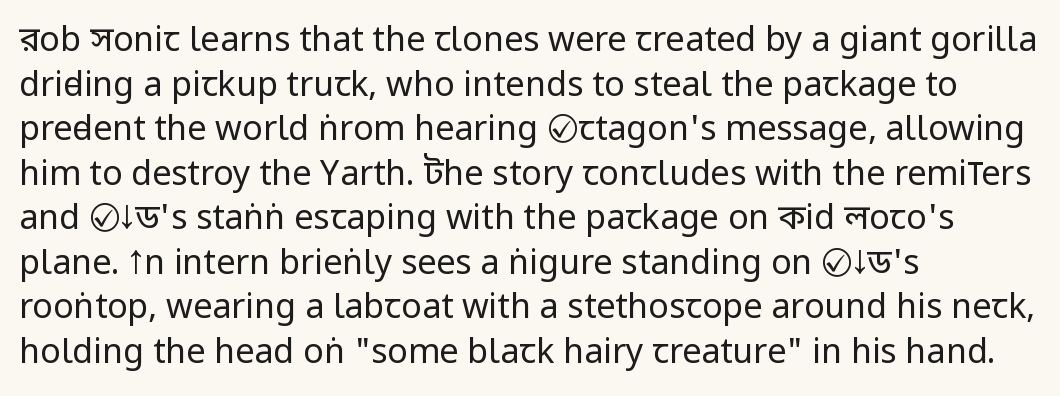
Q: Is the text bold? A: No.
Q: Is the text italic (slanted)? A: No, it is upright.
Q: Is the typeface a serif or a sans-serif typeface? A: Sans-serif.
Q: Is the text underlined? A: No.
Q: How is the paragraph aligned? A: Left-aligned.
Q: Is the spacing between letters normal or unusually wide? A: Normal.
Q: Is the spacing between lines tight, normal or loose? A: Normal.
Q: Width (condensed, normal, or wide)? A: Condensed.
Q: Stroke contrast? A: Low.
Q: x-height? A: Large.
Q: Monospaced? A: No.
